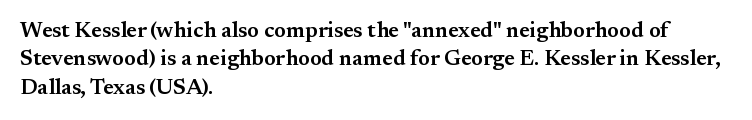
Tall strokes in this sample are plumb rather than angled. Caption: multi-line text, flush left, ragged right. Underline: absent. No extra tracking has been applied to these lines. The passage shown stacks its lines at a standard gap.
